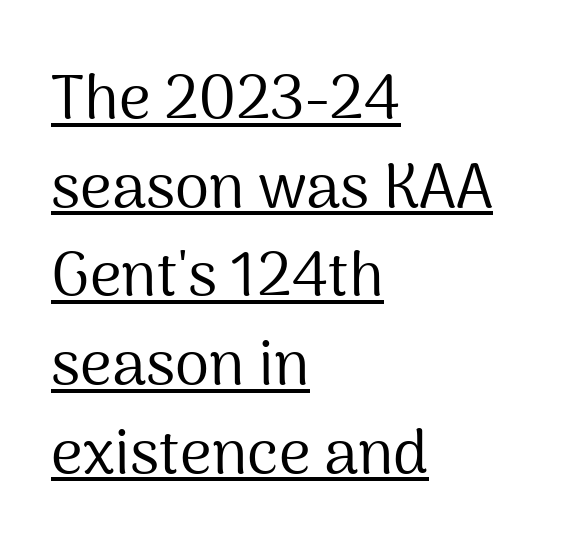
The image shows 62 px regular-weight sans-serif type, upright; set left-aligned, normal line spacing (1.43x), normal letter spacing, underlined; medium stroke contrast and a medium x-height.
